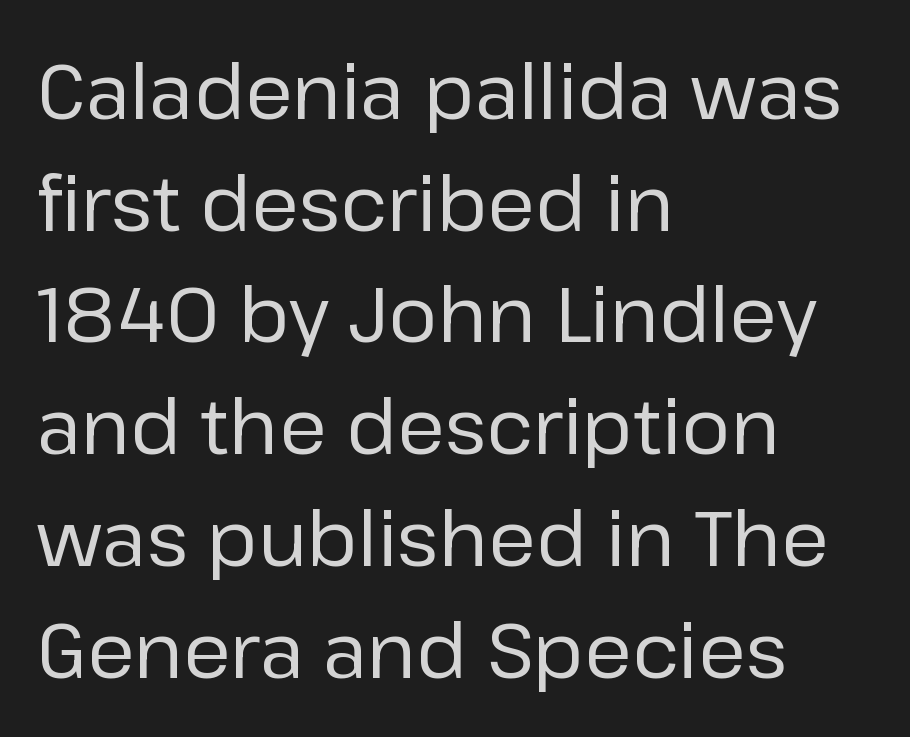
{"serif": "no", "italic": "no", "bold": "no", "weight": "regular", "width": "normal", "stroke_contrast": "low", "x_height": "medium", "monospaced": "no", "underline": "no", "align": "left", "line_spacing": "normal", "line_spacing_ratio": 1.47, "letter_spacing": "normal", "letter_spacing_em": 0.0, "glyph_px": 76}
